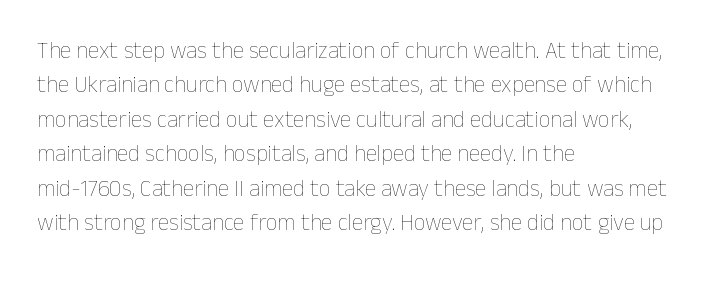
{"italic": "no", "bold": "no", "underline": "no", "align": "left", "line_spacing": "normal", "line_spacing_ratio": 1.5, "letter_spacing": "normal", "letter_spacing_em": 0.0, "glyph_px": 23}
